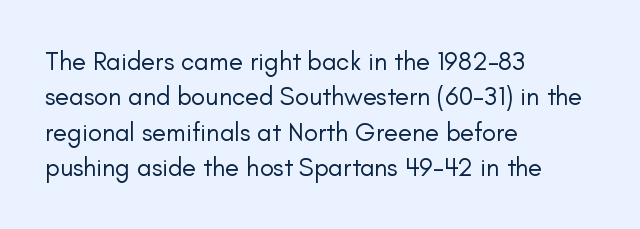
Q: Is the text bold? A: No.
Q: Is the text italic (slanted)? A: No, it is upright.
Q: Is the text underlined? A: No.
Q: How is the paragraph aligned? A: Left-aligned.
Q: Is the spacing between letters normal or unusually wide? A: Normal.
Q: Is the spacing between lines tight, normal or loose? A: Normal.
